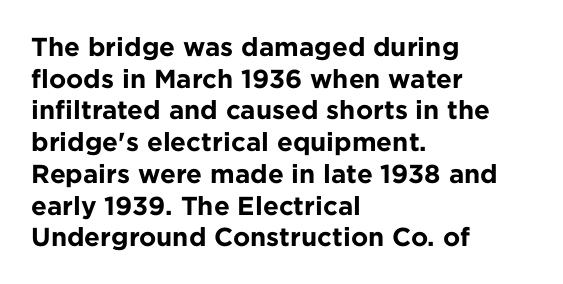
{"italic": "no", "bold": "yes", "underline": "no", "align": "left", "line_spacing_ratio": 1.22, "letter_spacing": "normal", "letter_spacing_em": 0.0, "glyph_px": 26}
